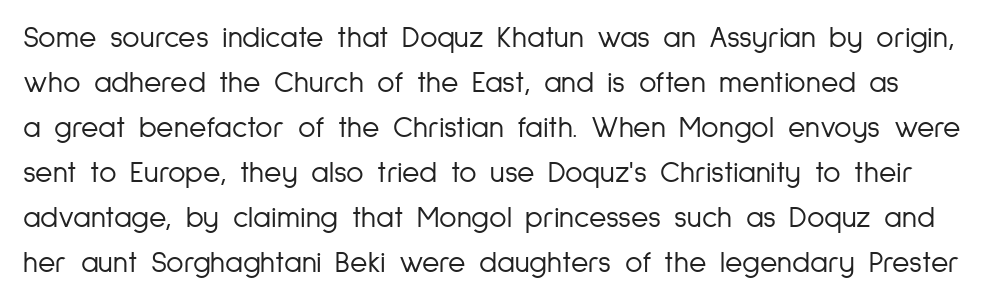
The image shows 30 px light, condensed sans-serif type, upright; set normal line spacing (1.5x), normal letter spacing, not underlined; low stroke contrast and a medium x-height.
